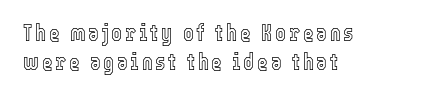
{"italic": "no", "underline": "no", "align": "left", "line_spacing": "normal", "line_spacing_ratio": 1.25, "glyph_px": 23}
